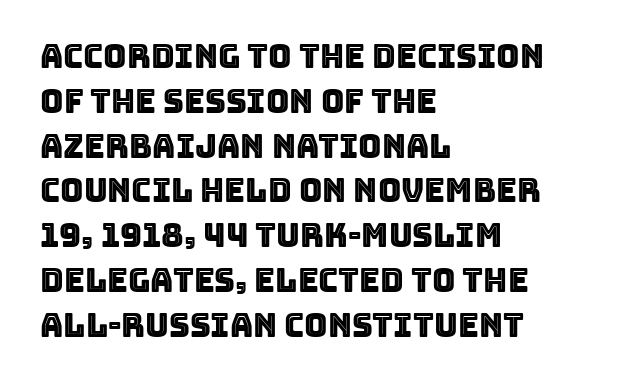
Q: Is the text italic (slanted)? A: No, it is upright.
Q: Is the text underlined? A: No.
Q: How is the paragraph aligned? A: Left-aligned.
Q: Is the spacing between letters normal or unusually wide? A: Normal.
Q: Is the spacing between lines tight, normal or loose? A: Normal.
Q: Width (condensed, normal, or wide)? A: Normal.
Q: x-height? A: Large.
Q: Monospaced? A: No.
